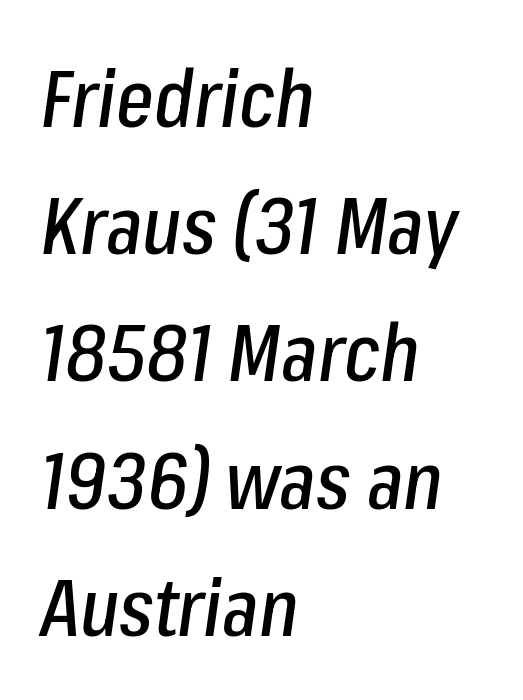
Q: Is the text italic (slanted)? A: Yes, it leans right by about 8 degrees.
Q: Is the text underlined? A: No.
Q: How is the paragraph aligned? A: Left-aligned.
Q: Is the spacing between letters normal or unusually wide? A: Normal.
Q: Is the spacing between lines tight, normal or loose? A: Normal.
Q: Width (condensed, normal, or wide)? A: Condensed.
Q: Stroke contrast? A: Low.
Q: x-height? A: Medium.
Q: Monospaced? A: No.
